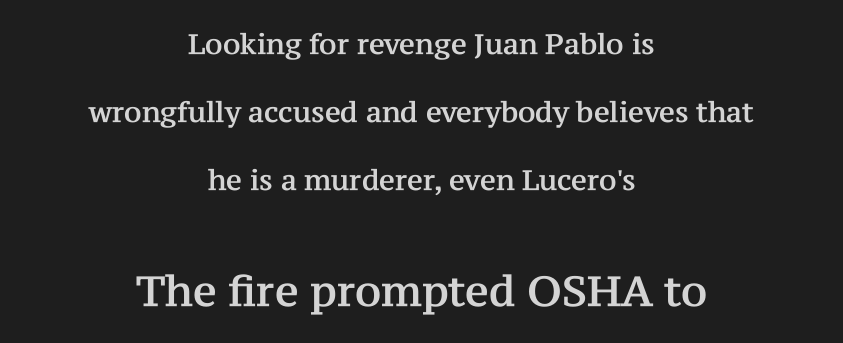
The image shows 42 px serif type, upright; set centered, loose line spacing (2.43x), normal letter spacing, not underlined; the second (bottom) block is 1.5x larger; medium stroke contrast and a medium x-height.
